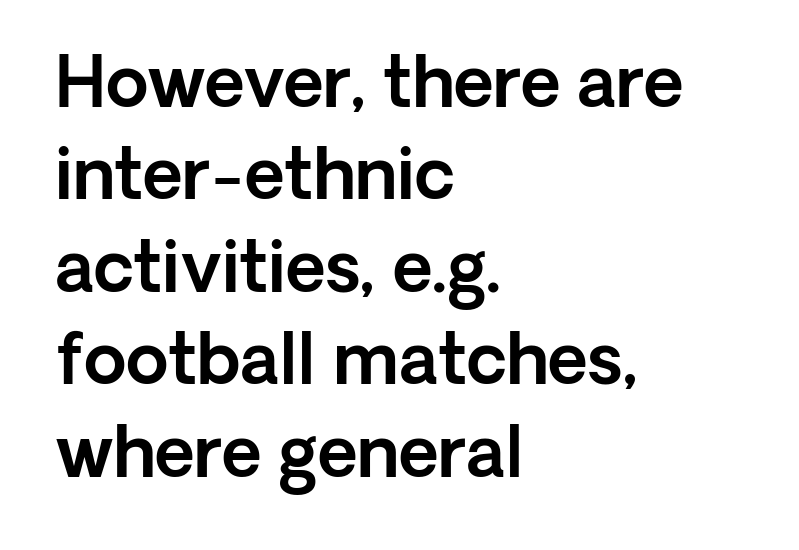
The letters stand straight up with perfectly vertical stems. The tracking reads as untouched default to a designer's eye. Nope, no serifs anywhere on these letters. Decoration check: the copy has no underline.
